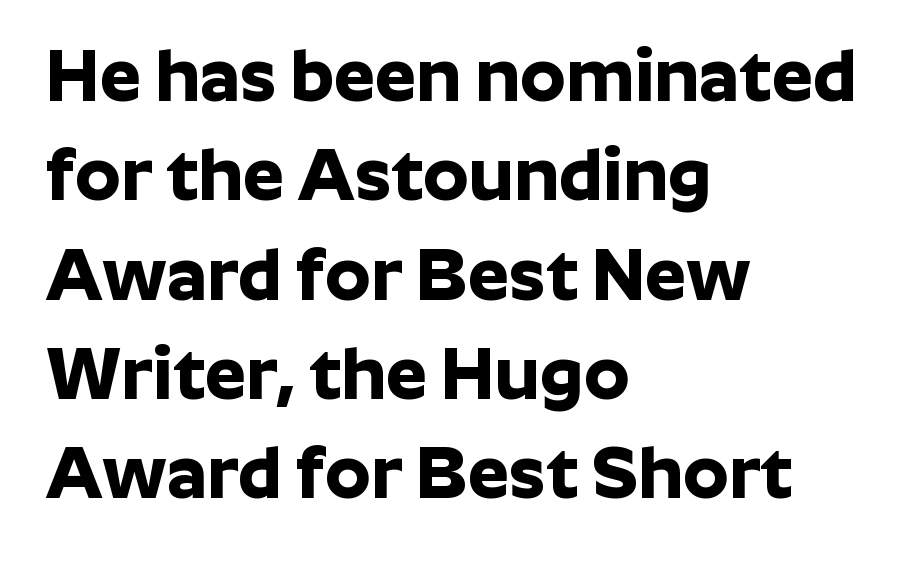
Check under the words: just untouched page. The letters advance in unequal steps, a hallmark of proportional type. Notice how the stems are strictly vertical — no italics here. Glyph-to-glyph distance matches everyday printed text.
